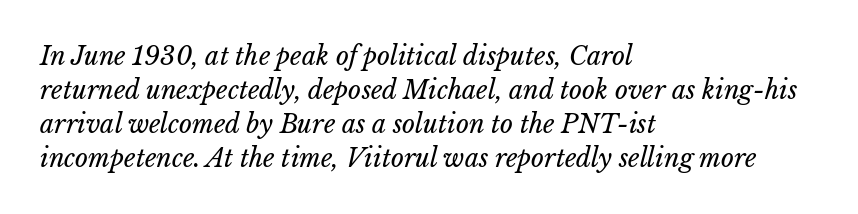
Stem width sits at or under what a default text font uses. In terms of leading, this rendering sits right in the middle. Descenders hang freely into open space. Does the copy run flush right? No — it runs flush left. Default kerning and tracking; the words read as compact shapes.
